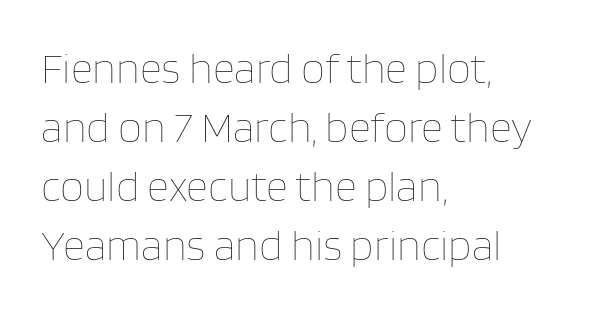
The image shows 43 px thin type, upright; set left-aligned, normal line spacing (1.37x), normal letter spacing, not underlined; low stroke contrast and a large x-height.
